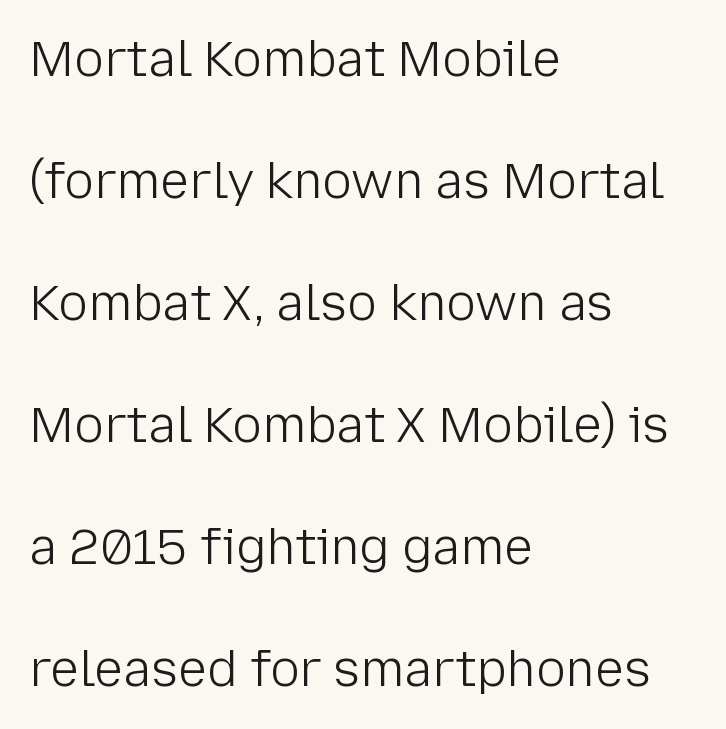
Q: Is the text bold? A: No.
Q: Is the text italic (slanted)? A: No, it is upright.
Q: Is the typeface a serif or a sans-serif typeface? A: Sans-serif.
Q: Is the text underlined? A: No.
Q: How is the paragraph aligned? A: Left-aligned.
Q: Is the spacing between letters normal or unusually wide? A: Normal.
Q: Is the spacing between lines tight, normal or loose? A: Loose.
Q: Width (condensed, normal, or wide)? A: Normal.
Q: Stroke contrast? A: Low.
Q: x-height? A: Medium.
Q: Monospaced? A: No.
